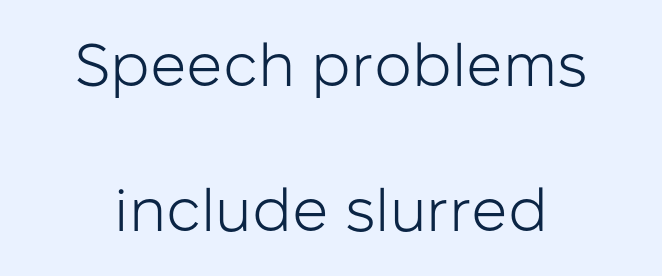
The image shows 60 px light sans-serif type, upright; set loose line spacing (2.42x), normal letter spacing, not underlined; low stroke contrast and a medium x-height.
